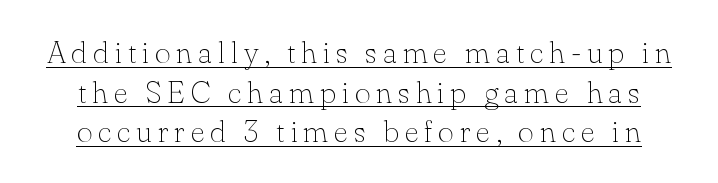
Q: Is the text bold? A: No.
Q: Is the text italic (slanted)? A: No, it is upright.
Q: Is the typeface a serif or a sans-serif typeface? A: Serif.
Q: Is the text underlined? A: Yes.
Q: Is the spacing between lines tight, normal or loose? A: Normal.
Q: Width (condensed, normal, or wide)? A: Normal.
Q: Stroke contrast? A: Low.
Q: x-height? A: Small.
Q: Monospaced? A: No.
